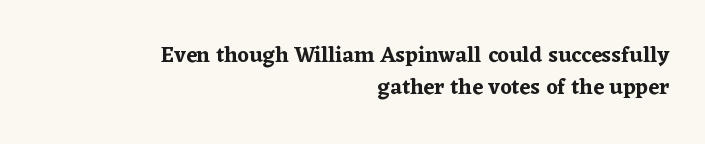
The compositor pushed each line to the right boundary. Each new line begins a customary step beneath the previous one. A typesetter would call this zero additional tracking. Words float on clear page, feet unadorned. Nope, not italic — everything's standing straight.
